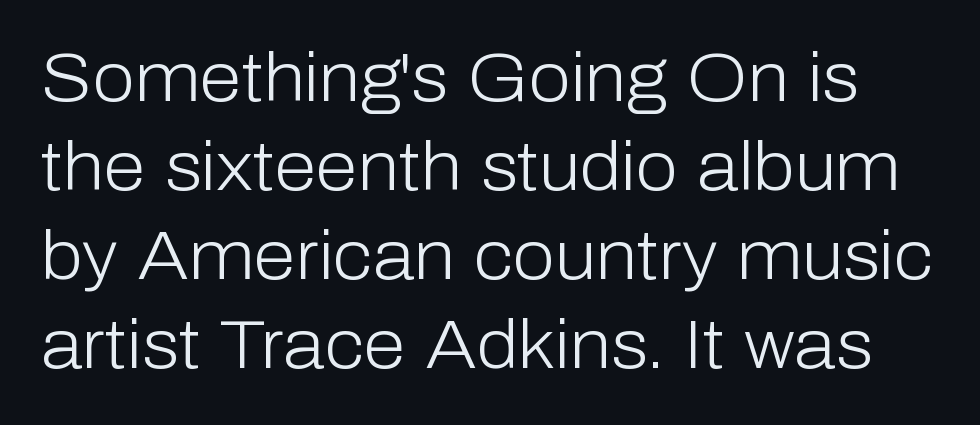
The image shows 68 px light sans-serif type, upright; set normal line spacing (1.31x), normal letter spacing, not underlined; low stroke contrast and a medium x-height.
